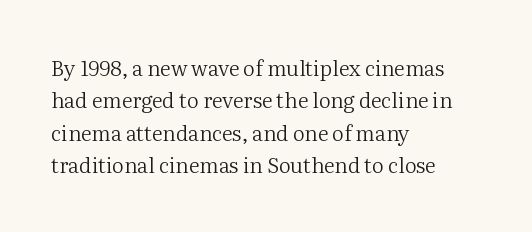
{"italic": "no", "bold": "no", "underline": "no", "align": "left", "line_spacing": "normal", "line_spacing_ratio": 1.54, "letter_spacing": "normal", "letter_spacing_em": 0.0, "glyph_px": 21}
